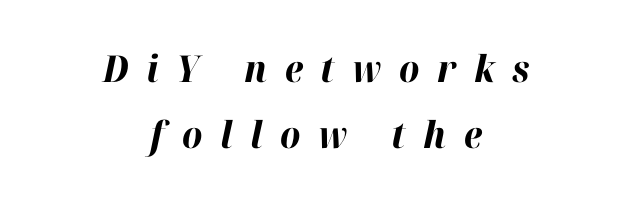
{"italic": "yes", "lean": "right", "slant_degrees": 12, "bold": "yes", "weight": "bold", "width": "normal", "stroke_contrast": "high", "x_height": "medium", "monospaced": "no", "underline": "no", "align": "center", "line_spacing_ratio": 1.79, "letter_spacing": "wide", "letter_spacing_em": 0.48, "glyph_px": 37}
